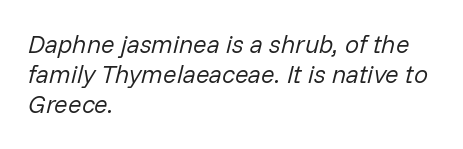
Left-aligned paragraph, ragged on the right. Letters have the restrained weight of plain body copy at most. The space beneath each line is pristine and unruled. Words appear dense and cohesive because spacing is normal. Every character sits at an angle, as italics do.
